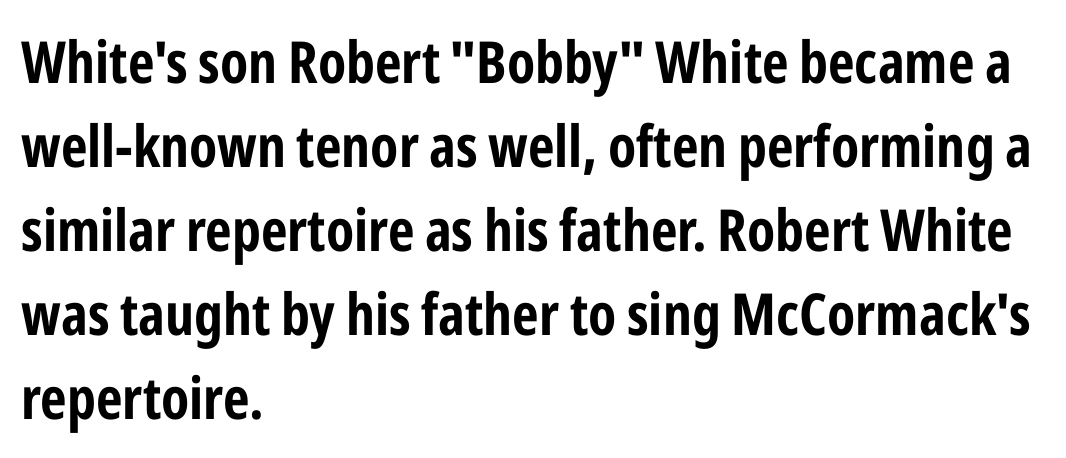
{"serif": "no", "italic": "no", "bold": "yes", "weight": "bold", "width": "condensed", "stroke_contrast": "low", "x_height": "medium", "monospaced": "no", "underline": "no", "align": "left", "line_spacing": "normal", "line_spacing_ratio": 1.45, "letter_spacing": "normal", "letter_spacing_em": 0.0, "glyph_px": 58}
